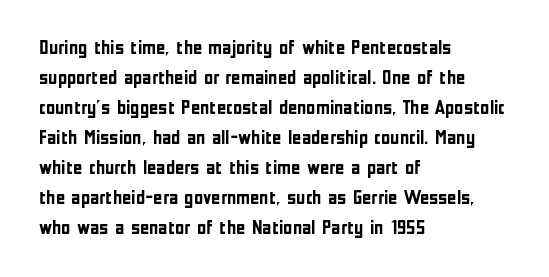
{"italic": "no", "bold": "yes", "underline": "no", "align": "left", "line_spacing": "normal", "line_spacing_ratio": 1.5, "letter_spacing": "normal", "letter_spacing_em": 0.0, "glyph_px": 20}
